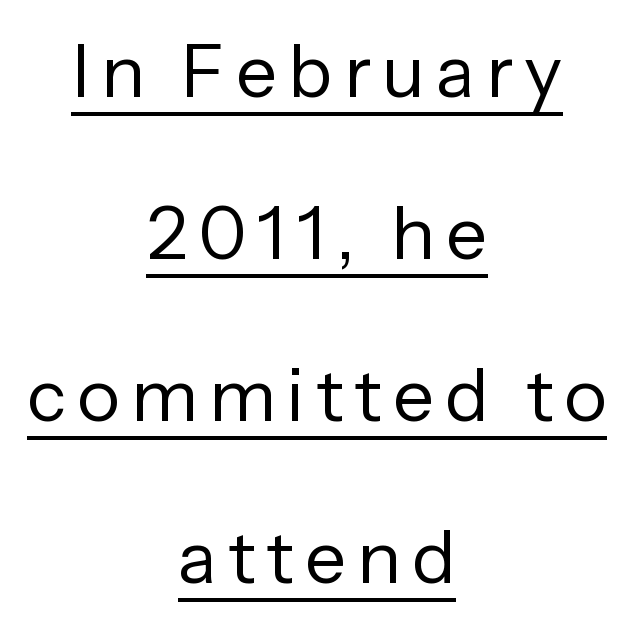
Does the lettering tilt? It doesn't — this is upright. These lines are centered, leaving both edges ragged. Vertical stems look standard width or narrower in stroke. Beneath each row of characters lies a ruled line. Does the leading feel generous? Absolutely, it's lavish.
